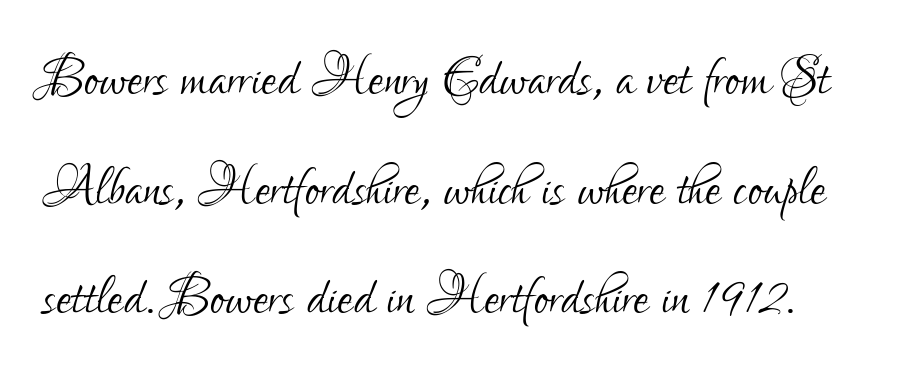
The image shows 69 px light, condensed sans-serif type; set normal line spacing (1.59x), normal letter spacing, not underlined; low stroke contrast and a small x-height.
